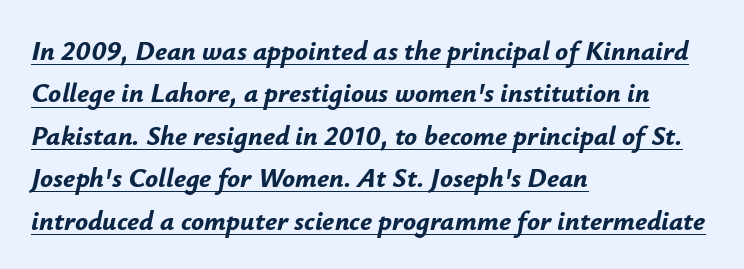
The image shows 27 px bold type, italic (leaning right); set left-aligned, normal line spacing (1.57x), normal letter spacing, underlined.
